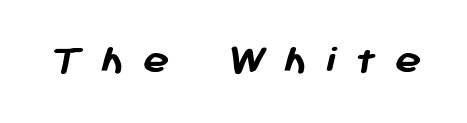
Q: Is the text bold? A: Yes.
Q: Is the typeface a serif or a sans-serif typeface? A: Sans-serif.
Q: Is the text underlined? A: No.
Q: Is the spacing between letters normal or unusually wide? A: Unusually wide.
Q: Width (condensed, normal, or wide)? A: Normal.
Q: Stroke contrast? A: Low.
Q: x-height? A: Medium.
Q: Monospaced? A: No.
